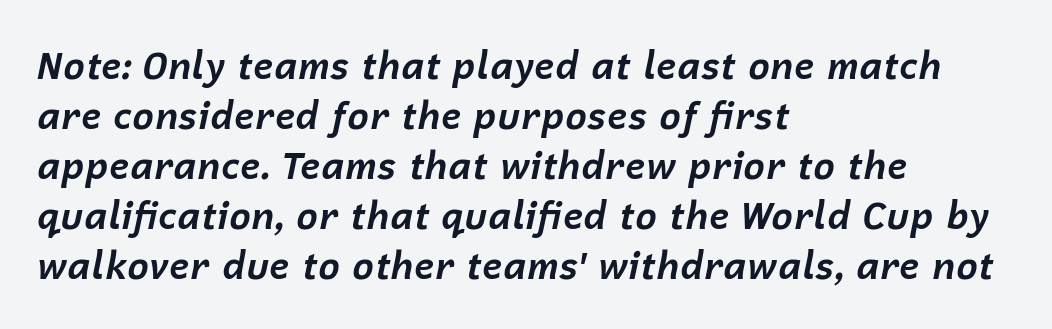
{"italic": "yes", "lean": "right", "slant_degrees": 12, "bold": "yes", "weight": "bold", "width": "normal", "stroke_contrast": "low", "x_height": "medium", "monospaced": "no", "underline": "no", "align": "left", "line_spacing": "normal", "line_spacing_ratio": 1.35, "letter_spacing": "normal", "letter_spacing_em": 0.0, "glyph_px": 37}
